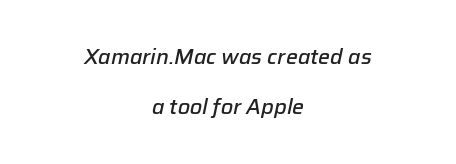
The image shows 21 px text type, italic (leaning right); set centered, loose line spacing (2.36x), normal letter spacing, not underlined.
